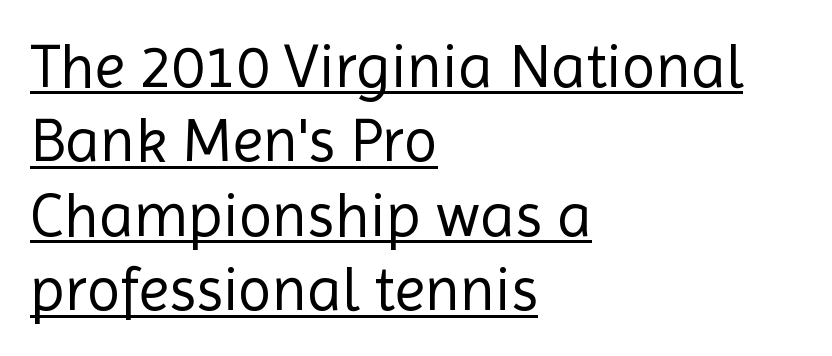
What decoration does the sample have? An underline. Is the type heavy? It reads as light-to-regular instead. Inter-character spacing is left at the font's built-in metrics. A classic flush-left, rag-right setting is used for this passage.
